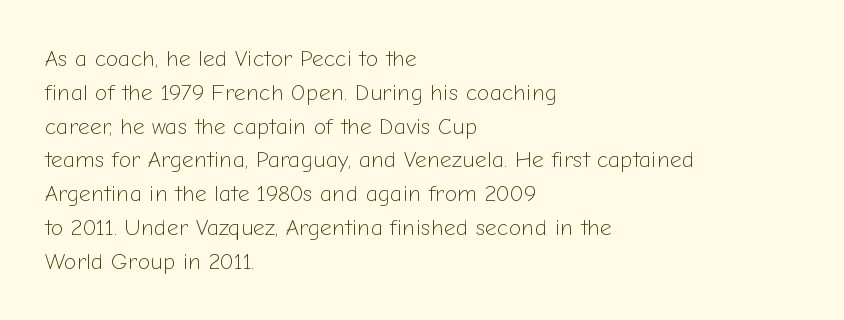
Just letters on the line, the space beneath them empty. Evenly set lines give the paragraph a standard silhouette. Heft: none added — not bold. Notice how the passage keeps a crisp vertical edge on the left only. No extra tracking has been applied to these lines. A roman cut, with each character standing at attention.
